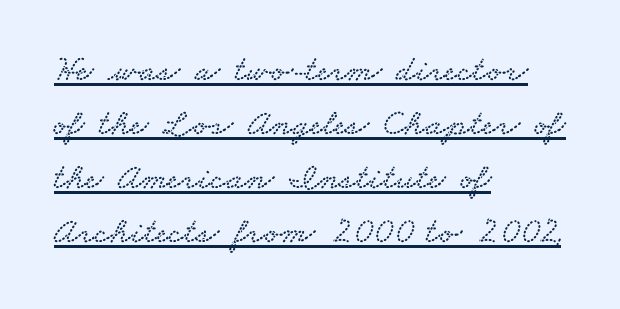
The image shows 37 px wide serif type; set left-aligned, normal line spacing (1.46x), normal letter spacing, underlined; low stroke contrast and a small x-height.
